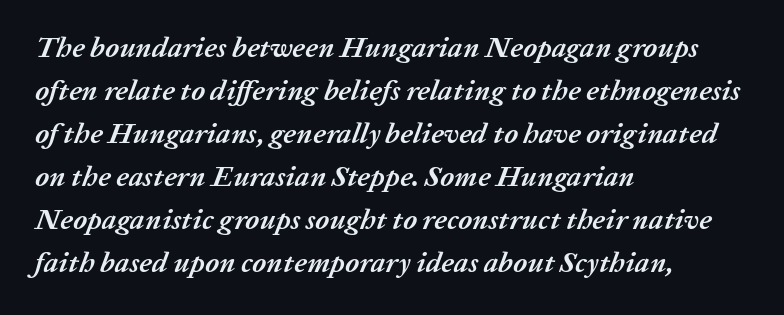
{"italic": "yes", "lean": "right", "slant_degrees": 20, "bold": "yes", "weight": "semibold", "width": "normal", "stroke_contrast": "low", "x_height": "medium", "monospaced": "no", "underline": "no", "align": "left", "line_spacing": "normal", "line_spacing_ratio": 1.48, "letter_spacing": "normal", "letter_spacing_em": 0.0, "glyph_px": 29}
